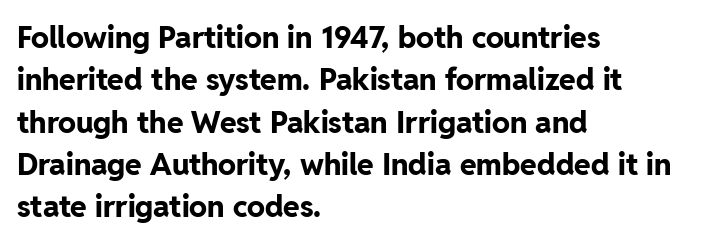
Q: Is the text bold? A: Yes.
Q: Is the text italic (slanted)? A: No, it is upright.
Q: Is the typeface a serif or a sans-serif typeface? A: Sans-serif.
Q: Is the text underlined? A: No.
Q: How is the paragraph aligned? A: Left-aligned.
Q: Is the spacing between letters normal or unusually wide? A: Normal.
Q: Is the spacing between lines tight, normal or loose? A: Normal.
Q: Width (condensed, normal, or wide)? A: Normal.
Q: Stroke contrast? A: Low.
Q: x-height? A: Medium.
Q: Monospaced? A: No.
